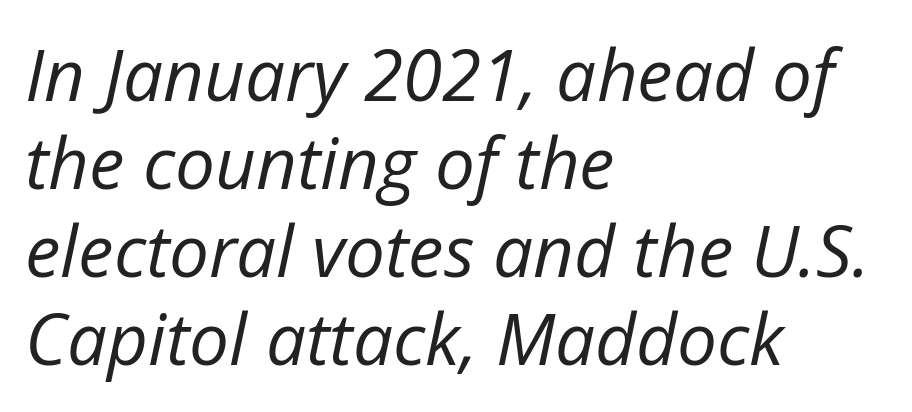
{"italic": "yes", "lean": "right", "slant_degrees": 12, "bold": "no", "weight": "regular", "width": "normal", "stroke_contrast": "low", "x_height": "medium", "monospaced": "no", "underline": "no", "align": "left", "line_spacing_ratio": 1.24, "letter_spacing": "normal", "letter_spacing_em": 0.0, "glyph_px": 71}
